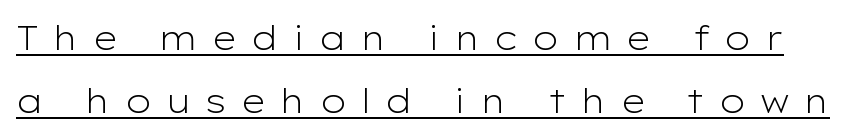
The image shows 34 px light, wide sans-serif type, upright; set line spacing 1.85x, unusually wide letter spacing (+0.4 em), underlined; low stroke contrast and a medium x-height.
